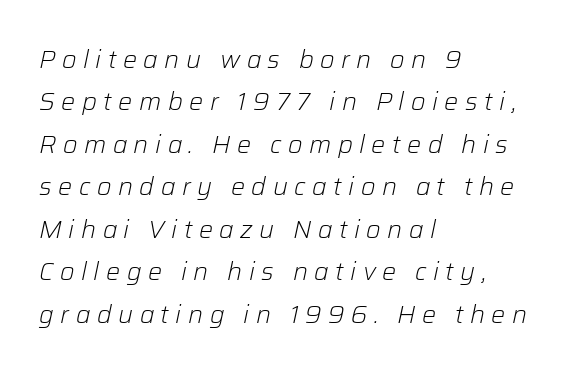
It's the slanting kind of type. Glyph-to-glyph distance is far greater than everyday printed text. A quiet, ordinary-to-light weight characterises the typeface. Line beginnings align vertically; line endings do not. Horizontal bands of white between lines are of average thickness.
